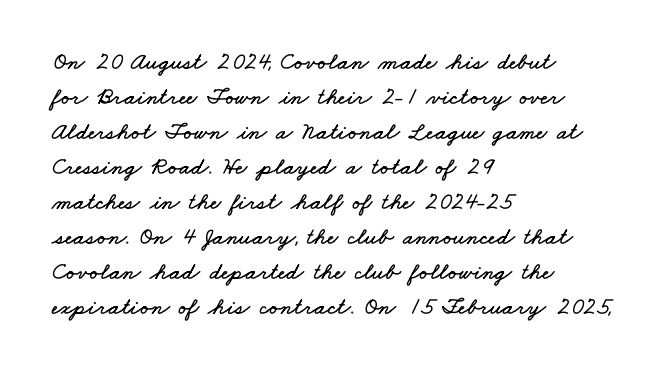
Q: Is the text underlined? A: No.
Q: How is the paragraph aligned? A: Left-aligned.
Q: Is the spacing between letters normal or unusually wide? A: Normal.
Q: Is the spacing between lines tight, normal or loose? A: Normal.
